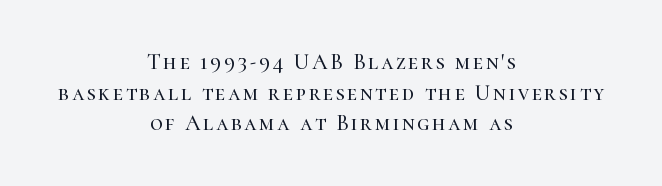
Q: Is the text italic (slanted)? A: No, it is upright.
Q: Is the text underlined? A: No.
Q: How is the paragraph aligned? A: Centered.
Q: Is the spacing between lines tight, normal or loose? A: Normal.
